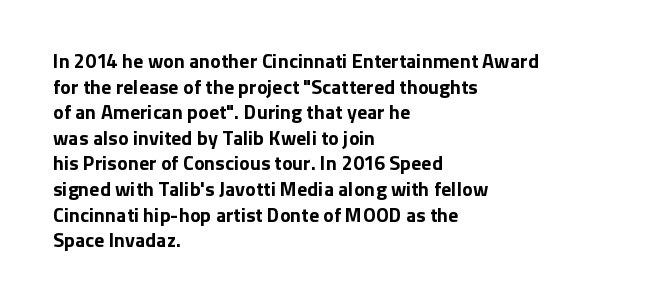
Q: Is the text bold? A: Yes.
Q: Is the text italic (slanted)? A: No, it is upright.
Q: Is the text underlined? A: No.
Q: How is the paragraph aligned? A: Left-aligned.
Q: Is the spacing between letters normal or unusually wide? A: Normal.
Q: Is the spacing between lines tight, normal or loose? A: Normal.
